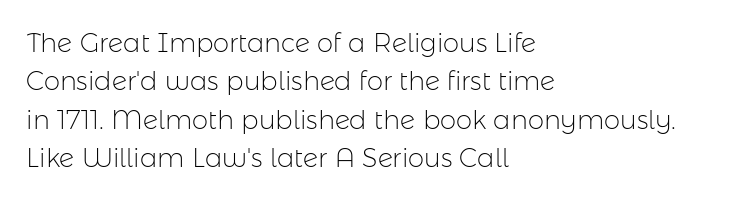
{"italic": "no", "bold": "no", "underline": "no", "align": "left", "line_spacing": "normal", "line_spacing_ratio": 1.48, "letter_spacing": "normal", "letter_spacing_em": 0.0, "glyph_px": 26}
